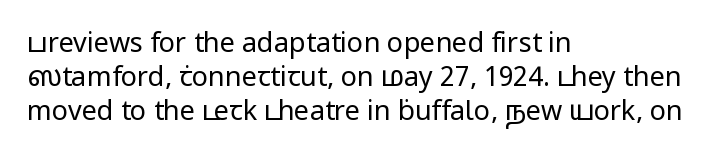
Vertically, the passage feels balanced, rows spaced as you'd expect. The strip under each line holds only bare page. Weight: in the light-to-regular range. Glyph-to-glyph distance matches everyday printed text.
